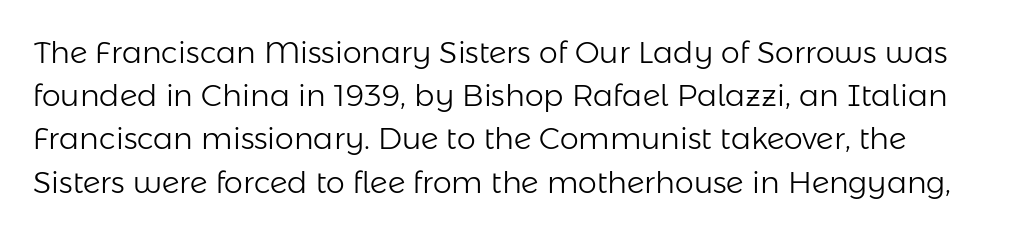
The image shows 30 px light sans-serif type, upright; set normal line spacing (1.44x), normal letter spacing, not underlined; low stroke contrast and a medium x-height.
